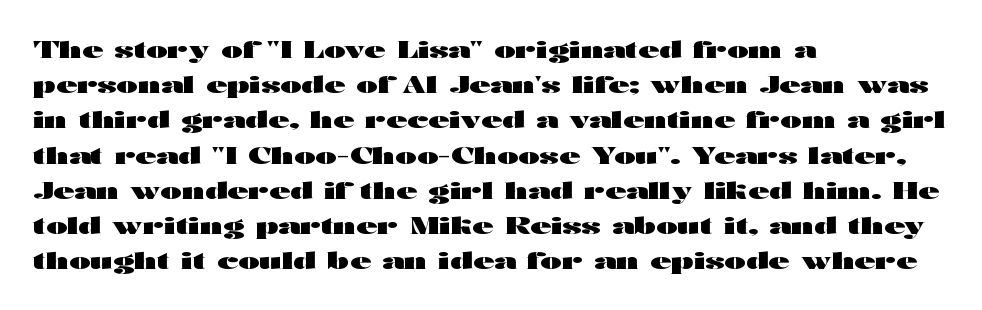
{"italic": "no", "bold": "yes", "underline": "no", "align": "left", "line_spacing": "normal", "line_spacing_ratio": 1.53, "letter_spacing": "normal", "letter_spacing_em": 0.0, "glyph_px": 23}
